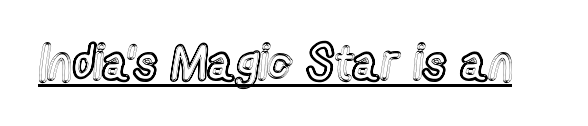
The image shows 49 px condensed type; set normal letter spacing, underlined; a medium x-height.
